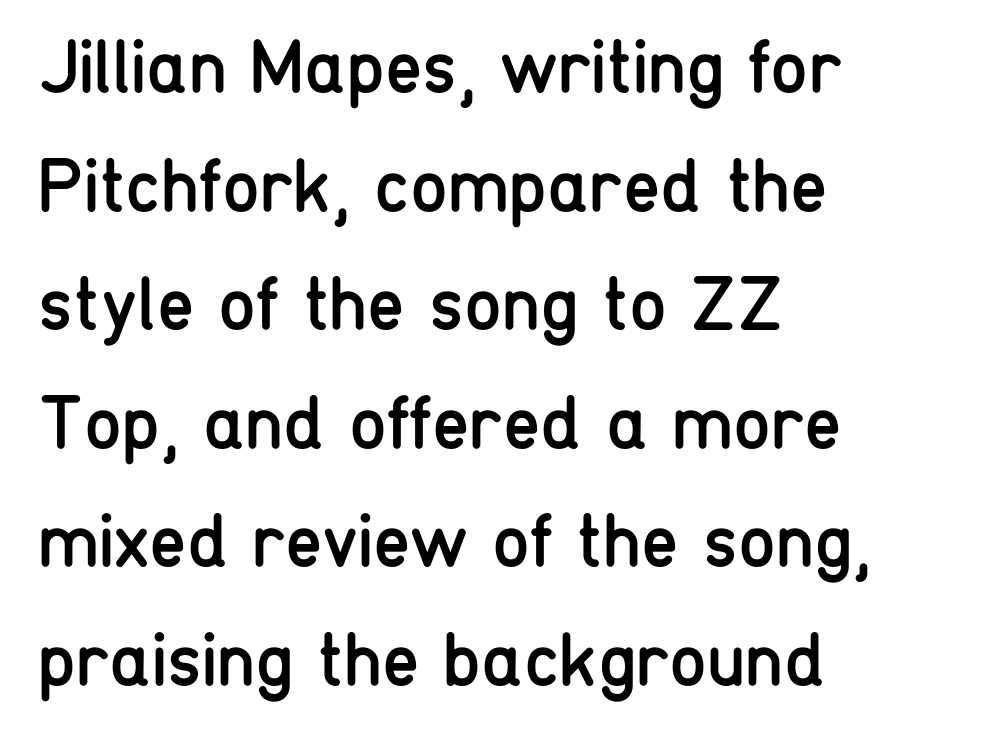
The image shows 76 px regular-weight, condensed sans-serif type, upright; set left-aligned, normal line spacing (1.56x), normal letter spacing, not underlined; low stroke contrast and a medium x-height.
